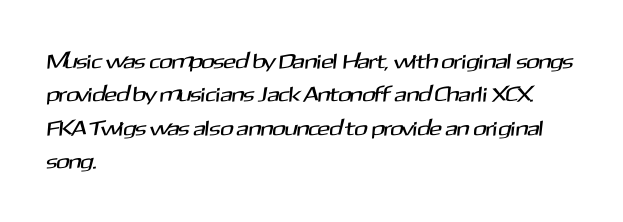
Here the glyphs are tracked normally, forming tight word shapes. Unmarked baselines from the first word to the last. Visually the block forms a straight wall on the left and a jagged coastline on the right. The space between consecutive lines is moderate.
